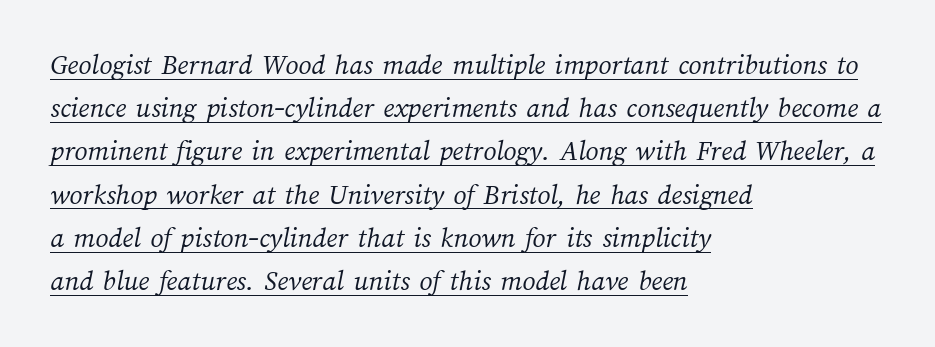
The image shows 29 px light type; set left-aligned, normal line spacing (1.49x), normal letter spacing, underlined; medium stroke contrast and a medium x-height.
